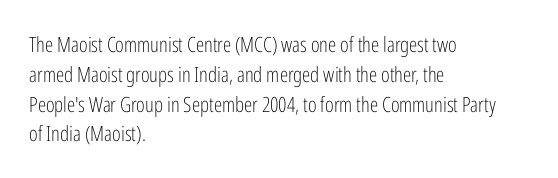
{"italic": "no", "bold": "no", "underline": "no", "align": "left", "line_spacing": "normal", "line_spacing_ratio": 1.42, "letter_spacing": "normal", "letter_spacing_em": 0.0, "glyph_px": 21}
